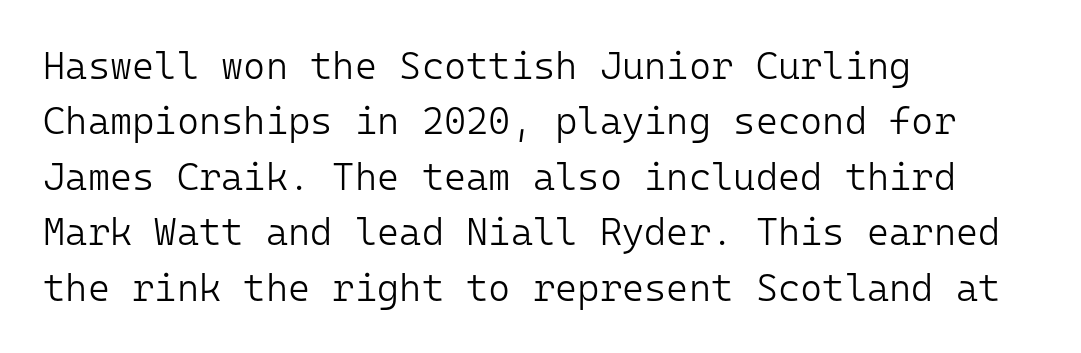
{"serif": "no", "italic": "no", "bold": "no", "weight": "light", "width": "normal", "stroke_contrast": "low", "x_height": "medium", "monospaced": "yes", "underline": "no", "align": "left", "line_spacing": "normal", "line_spacing_ratio": 1.46, "letter_spacing": "normal", "letter_spacing_em": 0.0, "glyph_px": 38}
